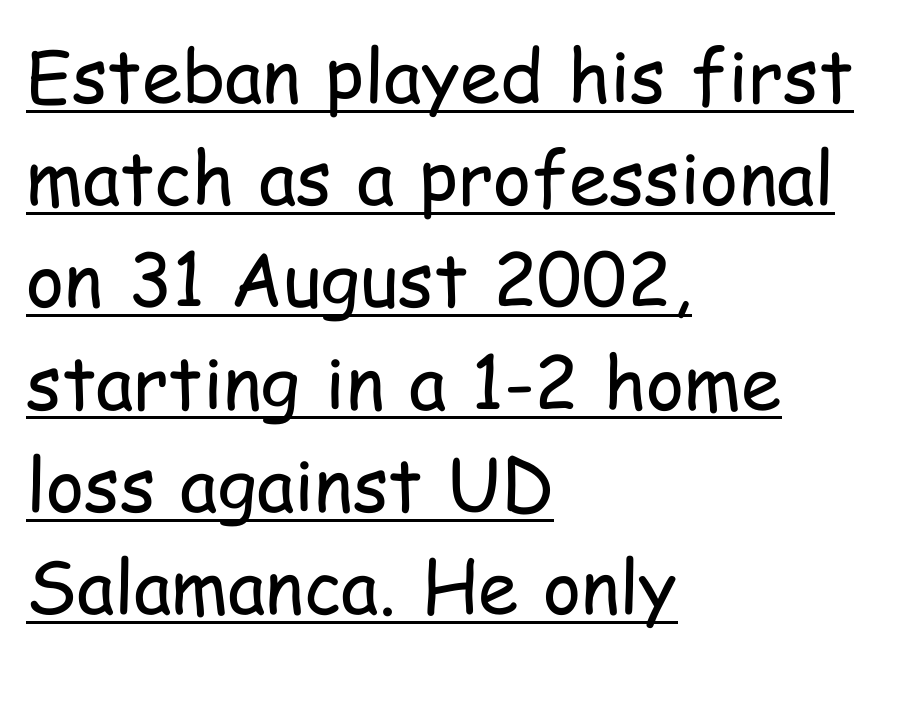
A sans-serif font was chosen for this passage. The letterforms sit shoulder to shoulder at normal distance. These lines were composed using upright roman letters. Here the designer chose a conventional face with non-uniform glyph widths. Ink coverage per letter is moderate at most.
